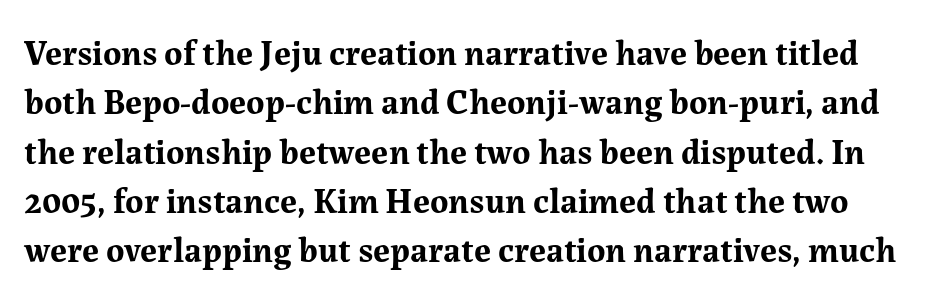
{"serif": "yes", "italic": "no", "bold": "yes", "weight": "bold", "width": "normal", "stroke_contrast": "medium", "x_height": "medium", "monospaced": "no", "underline": "no", "line_spacing": "normal", "line_spacing_ratio": 1.41, "letter_spacing": "normal", "letter_spacing_em": 0.0, "glyph_px": 35}
